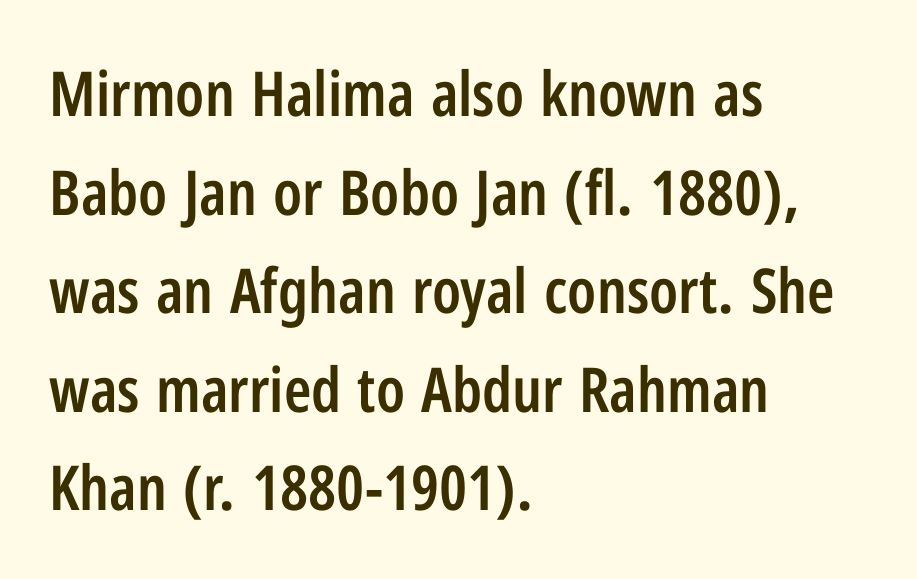
Regular leading. A somewhat darkened texture: the type is semibold rather than bold. The paragraph has a hard left edge and a soft right edge. The characters display no serif detailing; their extremities are plain.
